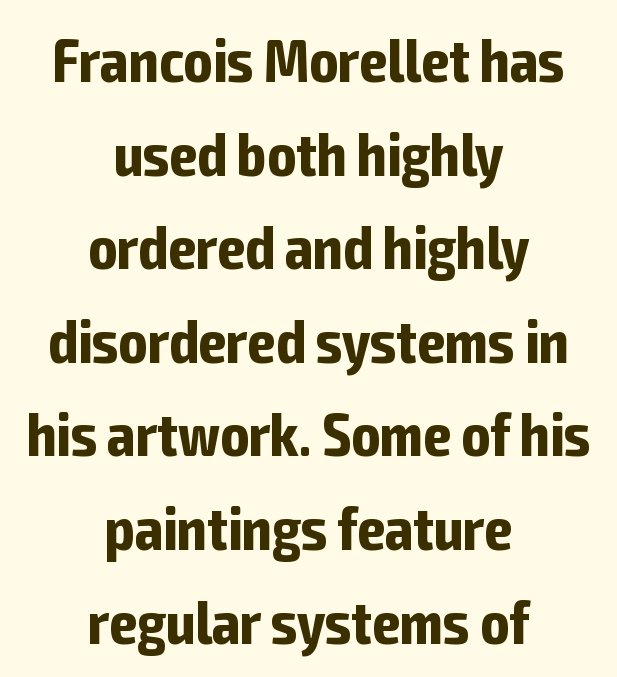
Is there any slant? The stems are plumb. Each letter's strokes conclude bluntly, with no projecting serifs. This rendering features lettering with no underline. In terms of weight, the rendering is a true, heavy bold. The lines sit at an ordinary, default distance from one another. Students, note that the glyphs here touch the page at normal intervals.
